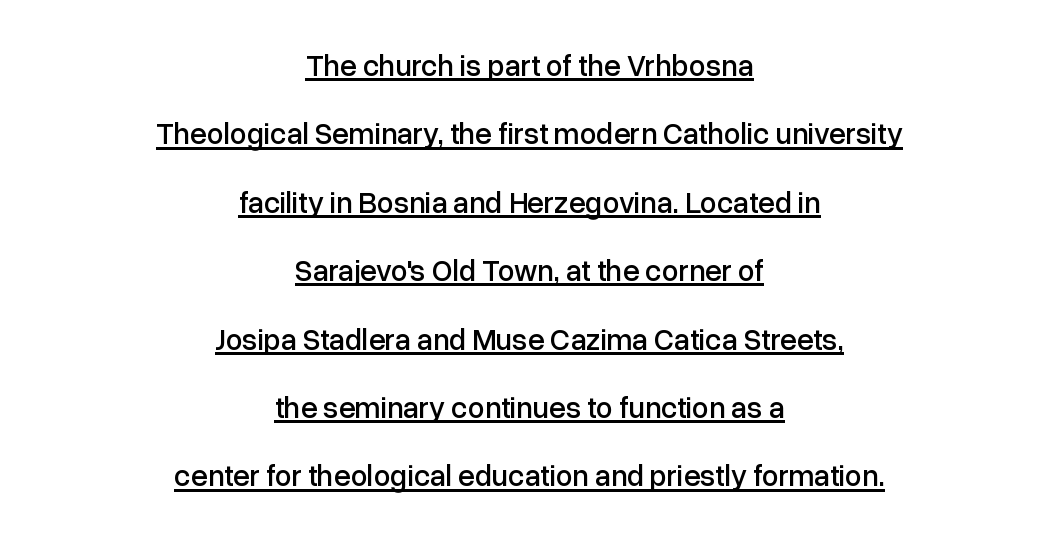
Q: Is the text italic (slanted)? A: No, it is upright.
Q: Is the typeface a serif or a sans-serif typeface? A: Sans-serif.
Q: Is the text underlined? A: Yes.
Q: How is the paragraph aligned? A: Centered.
Q: Is the spacing between letters normal or unusually wide? A: Normal.
Q: Is the spacing between lines tight, normal or loose? A: Loose.
Q: Width (condensed, normal, or wide)? A: Normal.
Q: Stroke contrast? A: Low.
Q: x-height? A: Medium.
Q: Monospaced? A: No.
